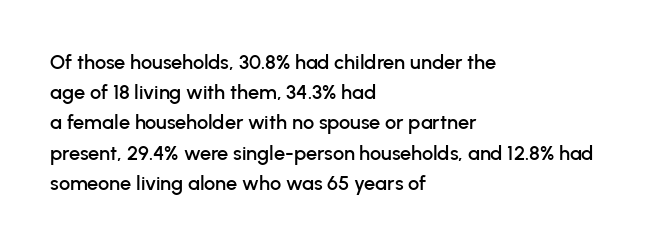
Q: Is the text italic (slanted)? A: No, it is upright.
Q: Is the text underlined? A: No.
Q: How is the paragraph aligned? A: Left-aligned.
Q: Is the spacing between letters normal or unusually wide? A: Normal.
Q: Is the spacing between lines tight, normal or loose? A: Normal.
